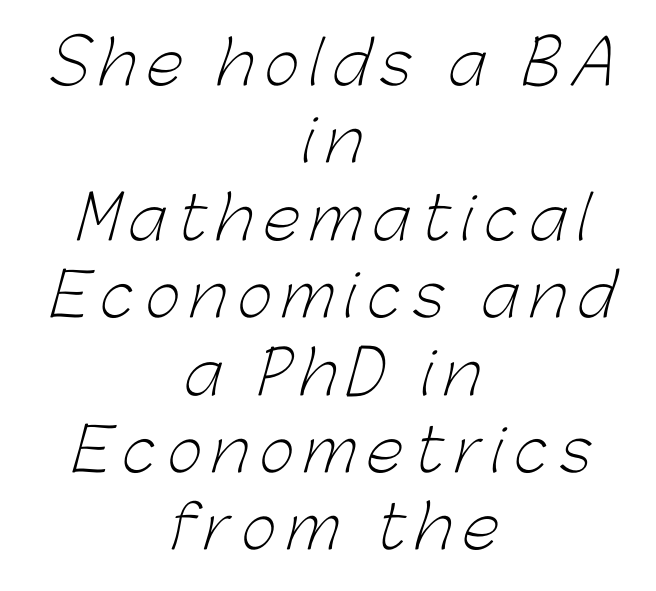
Both edges are ragged and mirror each other, which tells us the setting is centered. Just letters on the line, the space beneath them empty. Letters have the restrained weight of plain body copy at most. Check where the strokes stop: nothing finishes them off — pure sans.
